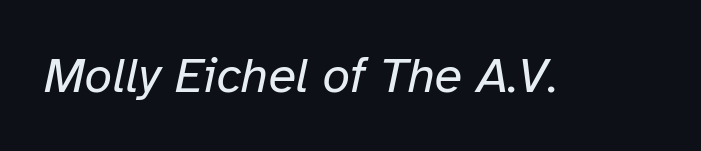
Q: Is the text bold? A: No.
Q: Is the text italic (slanted)? A: Yes, it leans right by about 12 degrees.
Q: Is the text underlined? A: No.
Q: Is the spacing between letters normal or unusually wide? A: Normal.
Q: Width (condensed, normal, or wide)? A: Normal.
Q: Stroke contrast? A: Low.
Q: x-height? A: Medium.
Q: Monospaced? A: No.
